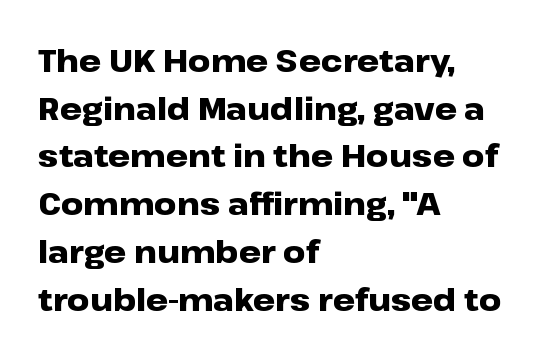
A typesetter would call this zero additional tracking. Nothing sits at the stroke ends, so this counts as sans-serif. Designer's note — italics off, roman on. Is the type bold? Yes — the strokes are clearly thick and heavy.
